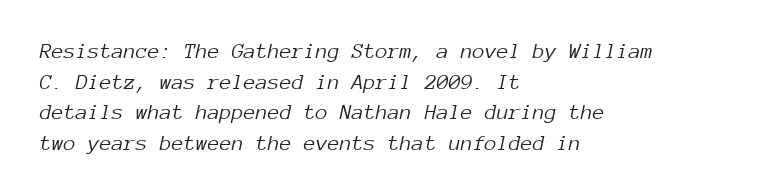
{"italic": "yes", "lean": "right", "slant_degrees": 12, "bold": "no", "underline": "no", "align": "left", "line_spacing": "normal", "line_spacing_ratio": 1.39, "letter_spacing": "normal", "letter_spacing_em": 0.0, "glyph_px": 22}
